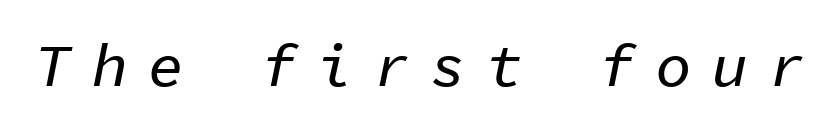
The type is letterspaced generously, with wide tracking. Each letter, wide or thin by design, is forced into the same width here. Glance below the letters and you will spot only blank space. This sample uses an oblique cut, with every glyph tilted off the vertical.
